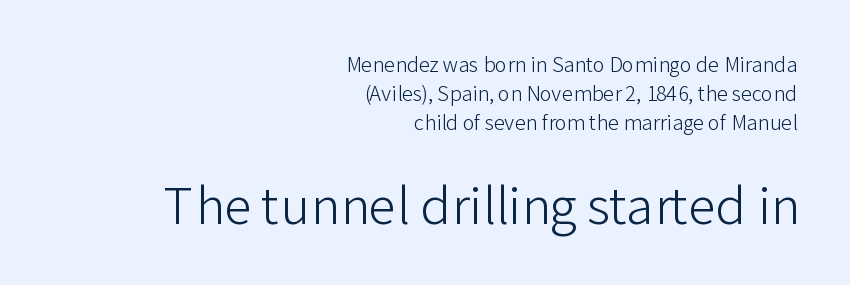
Q: Is the text bold? A: No.
Q: Is the text italic (slanted)? A: No, it is upright.
Q: Is the typeface a serif or a sans-serif typeface? A: Sans-serif.
Q: Is the text underlined? A: No.
Q: How is the paragraph aligned? A: Right-aligned.
Q: Is the spacing between letters normal or unusually wide? A: Normal.
Q: Is the spacing between lines tight, normal or loose? A: Normal.
Q: Which block of text is set in a larger size, the first (top) or the second (bottom)? A: The second (bottom) one.
Q: Width (condensed, normal, or wide)? A: Normal.
Q: Stroke contrast? A: Low.
Q: x-height? A: Medium.
Q: Monospaced? A: No.
